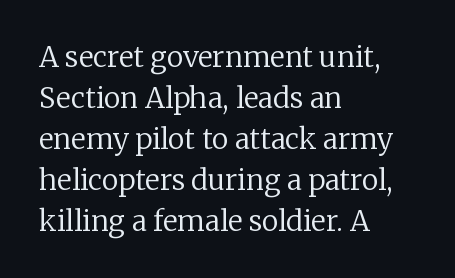
The image shows 28 px regular-weight serif type, upright; set left-aligned, normal line spacing (1.46x), normal letter spacing, not underlined; low stroke contrast and a medium x-height.
